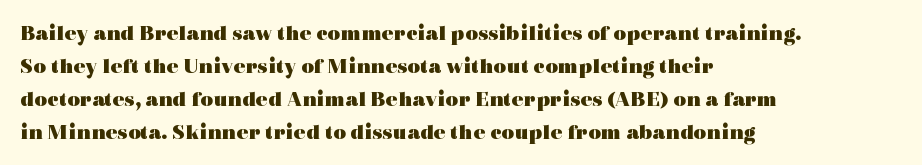
{"italic": "no", "bold": "yes", "underline": "no", "align": "left", "line_spacing": "normal", "line_spacing_ratio": 1.5, "letter_spacing": "normal", "letter_spacing_em": 0.0, "glyph_px": 22}
